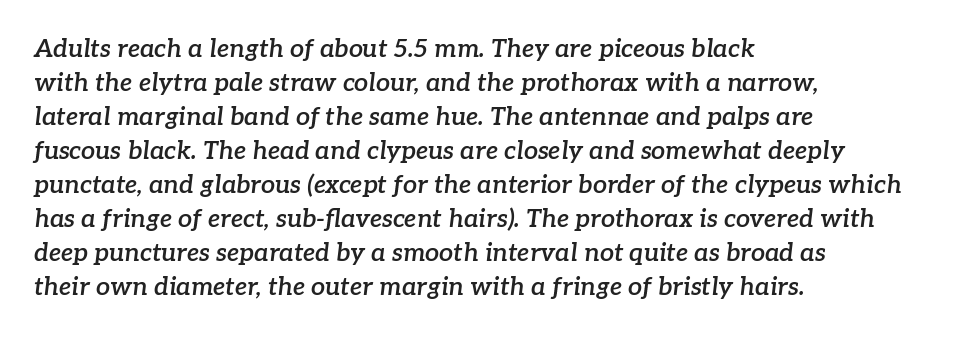
The image shows 25 px text type, italic (leaning right); set left-aligned, normal line spacing (1.36x), normal letter spacing, not underlined.
